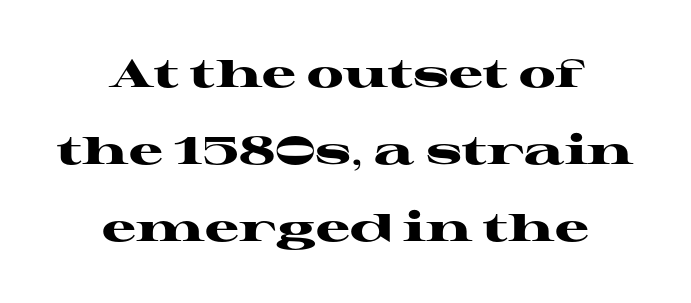
{"serif": "yes", "italic": "no", "bold": "yes", "weight": "heavy", "width": "wide", "stroke_contrast": "high", "x_height": "medium", "monospaced": "no", "underline": "no", "align": "center", "line_spacing": "loose", "line_spacing_ratio": 2.03, "letter_spacing": "normal", "letter_spacing_em": 0.0, "glyph_px": 38}
